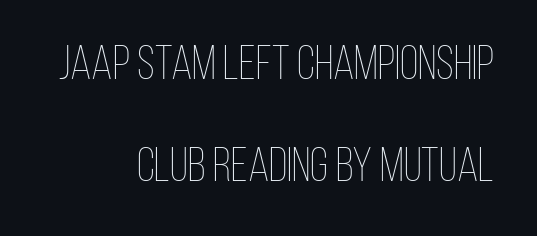
{"italic": "no", "bold": "no", "weight": "thin", "width": "condensed", "stroke_contrast": "low", "x_height": "large", "monospaced": "no", "underline": "no", "align": "right", "line_spacing": "loose", "line_spacing_ratio": 2.12, "letter_spacing": "normal", "letter_spacing_em": 0.0, "glyph_px": 48}
